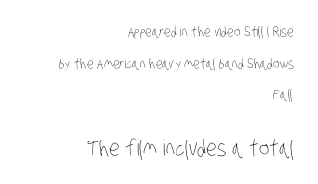
The image shows 22 px text type; set right-aligned, loose line spacing (2.26x), normal letter spacing, not underlined; the second (bottom) block is 1.57x larger.
